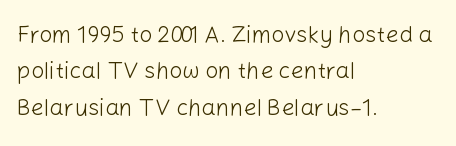
Compared with typical paragraphs, the rows here are spaced about the same. The letterforms sit at book weight or below. Ascenders rise straight up at ninety degrees. The lines are quadded left. Check the space under the baseline: it is left empty. Tracking value appears to be zero — textbook default spacing.
